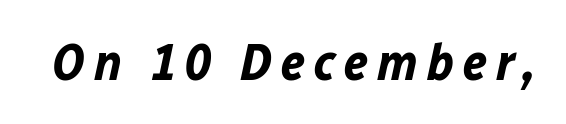
{"italic": "yes", "lean": "right", "slant_degrees": 12, "bold": "yes", "weight": "bold", "width": "normal", "stroke_contrast": "low", "x_height": "medium", "monospaced": "no", "underline": "no", "glyph_px": 52}
